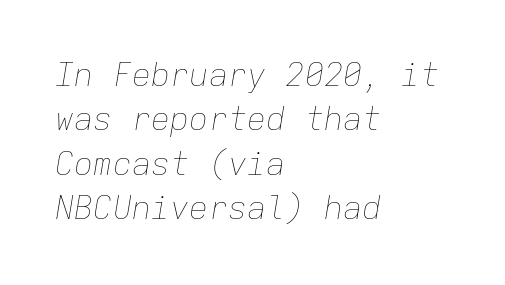
Quick note: underline off. One glance says typical: line gaps are just what's usual. Heft: none added — not bold. Inter-character spacing is left at the font's built-in metrics.
